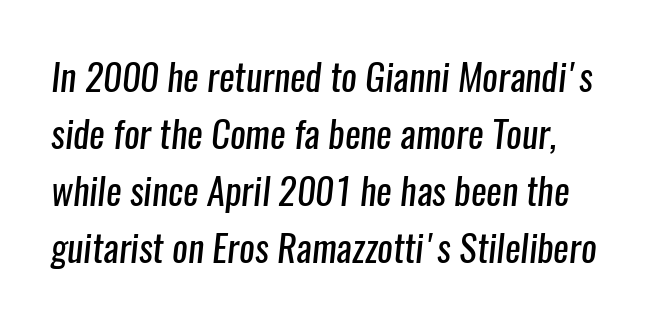
The image shows 37 px regular-weight, condensed sans-serif type; set left-aligned, normal line spacing (1.54x), normal letter spacing, not underlined; low stroke contrast and a medium x-height.
